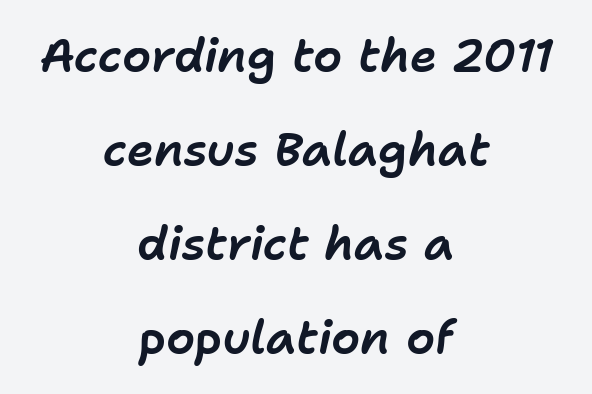
Reading down the column, the eye jumps a long way to each next line. The axis of the letterforms is tilted away from vertical. Here the designer chose a conventional face with non-uniform glyph widths. Horizontally, the lines are justified to the midpoint only. Anything drawn beneath the words? Only blank space. Look at the tracking — it's just the regular setting, nothing added.
